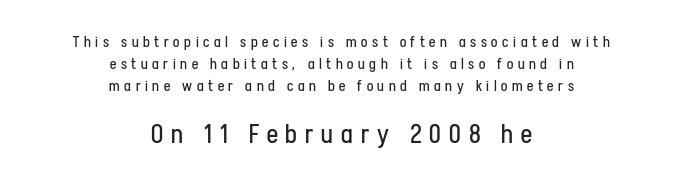
The image shows 26 px text type, upright; set centered, normal line spacing (1.46x), unusually wide letter spacing (+0.31 em), not underlined; the second (bottom) block is 1.73x larger.
